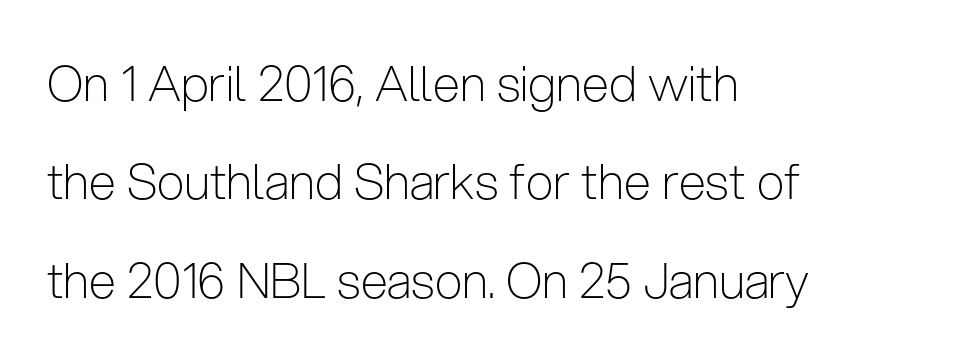
{"serif": "no", "italic": "no", "bold": "no", "weight": "light", "width": "condensed", "stroke_contrast": "low", "x_height": "medium", "monospaced": "no", "underline": "no", "align": "left", "line_spacing": "loose", "line_spacing_ratio": 2.01, "letter_spacing": "normal", "letter_spacing_em": 0.0, "glyph_px": 49}
